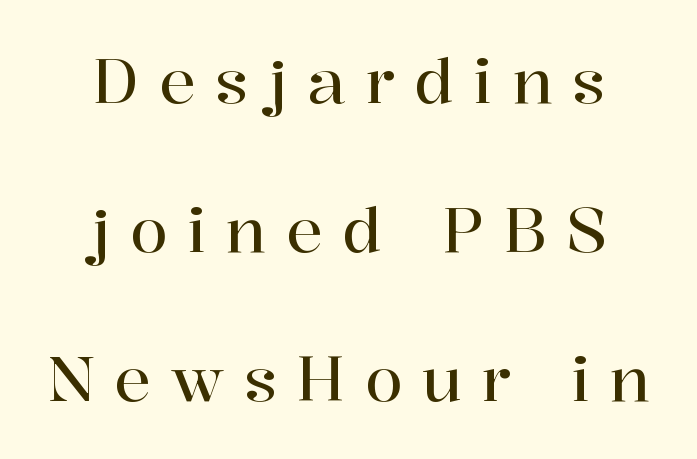
{"serif": "yes", "italic": "no", "width": "normal", "stroke_contrast": "high", "x_height": "medium", "monospaced": "no", "underline": "no", "align": "center", "line_spacing": "loose", "line_spacing_ratio": 2.44, "letter_spacing": "wide", "letter_spacing_em": 0.32, "glyph_px": 61}
